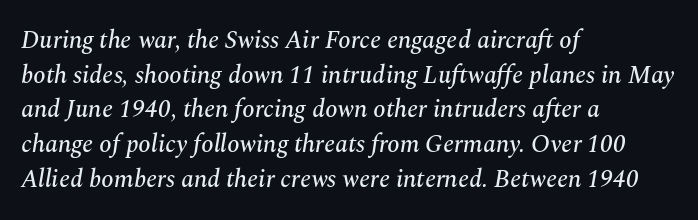
The image shows 25 px text type, italic (leaning right); set left-aligned, normal line spacing (1.39x), normal letter spacing, not underlined.
